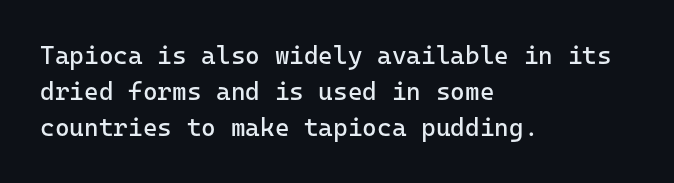
{"italic": "no", "bold": "no", "underline": "no", "align": "left", "line_spacing": "normal", "line_spacing_ratio": 1.45, "letter_spacing": "normal", "letter_spacing_em": 0.0, "glyph_px": 25}
